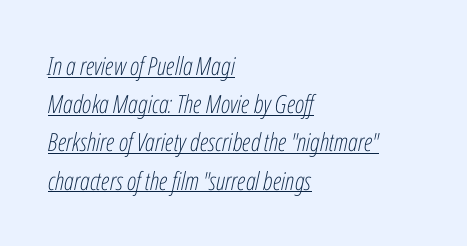
Q: Is the text bold? A: No.
Q: Is the text italic (slanted)? A: Yes, it leans right by about 12 degrees.
Q: Is the text underlined? A: Yes.
Q: How is the paragraph aligned? A: Left-aligned.
Q: Is the spacing between letters normal or unusually wide? A: Normal.
Q: Is the spacing between lines tight, normal or loose? A: Normal.
